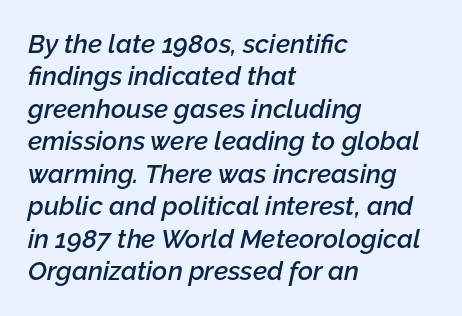
{"italic": "yes", "lean": "right", "slant_degrees": 12, "bold": "semi", "underline": "no", "align": "left", "line_spacing": "normal", "line_spacing_ratio": 1.25, "letter_spacing": "normal", "letter_spacing_em": 0.0, "glyph_px": 26}
